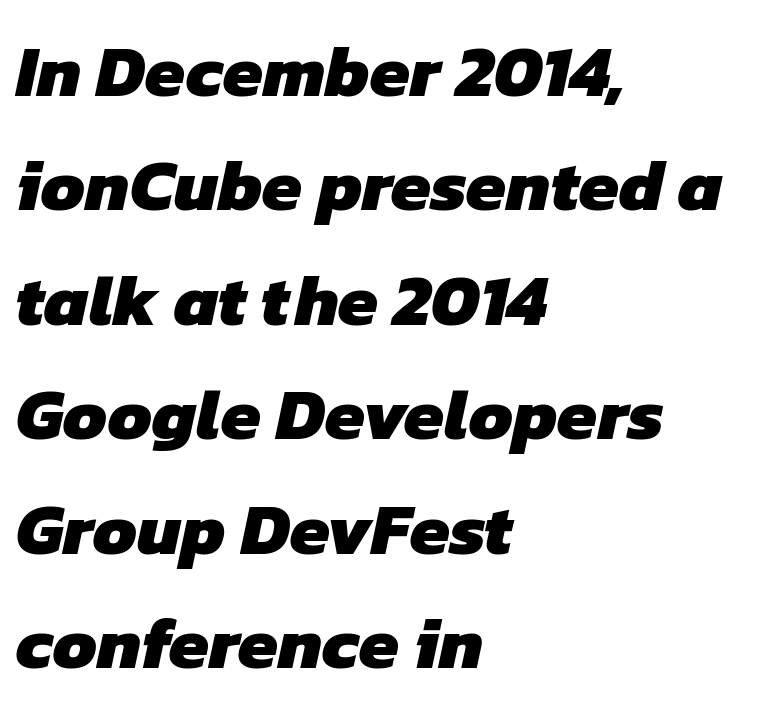
{"serif": "no", "bold": "yes", "weight": "heavy", "width": "normal", "stroke_contrast": "low", "x_height": "medium", "monospaced": "no", "underline": "no", "align": "left", "line_spacing": "normal", "line_spacing_ratio": 1.59, "letter_spacing": "normal", "letter_spacing_em": 0.0, "glyph_px": 72}
